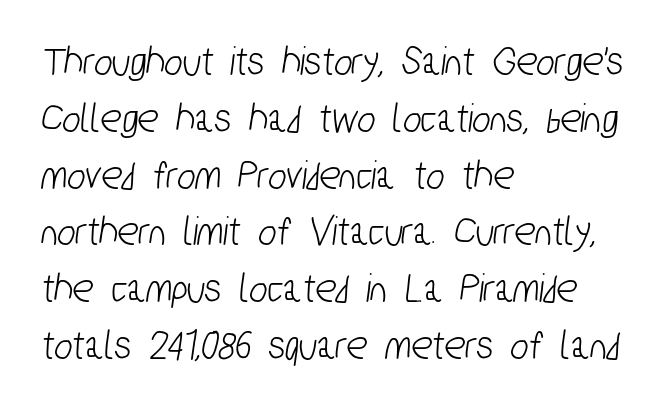
The lines sit at an ordinary, default distance from one another. Proportional: the letters do not fall into vertical columns. A clean baseline with only descenders dipping below it. Between one letter and the next there's only the usual sliver of space. Grotesque or geometric, the face here clearly has no serifs. Casual observation: everything's shoved over to the left.
